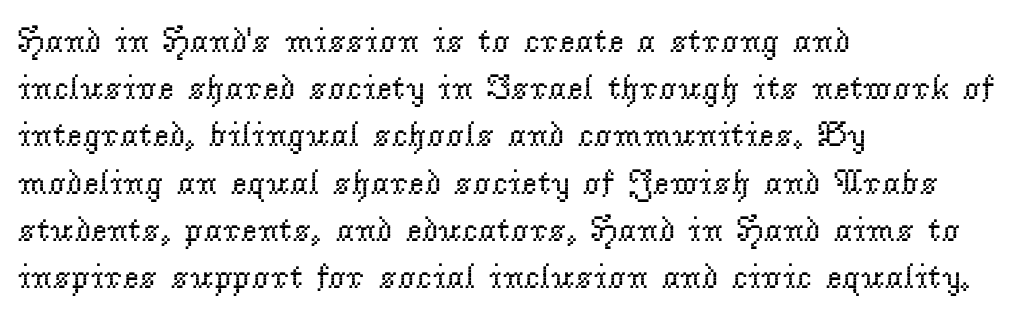
{"serif": "yes", "italic": "no", "bold": "no", "weight": "regular", "width": "normal", "stroke_contrast": "low", "x_height": "small", "monospaced": "no", "underline": "no", "align": "left", "line_spacing": "normal", "line_spacing_ratio": 1.35, "letter_spacing": "normal", "letter_spacing_em": 0.0, "glyph_px": 35}
